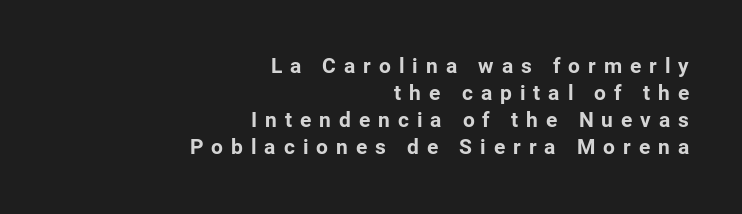
The image shows 21 px bold type, upright; set right-aligned, normal line spacing (1.29x), unusually wide letter spacing (+0.38 em), not underlined.
